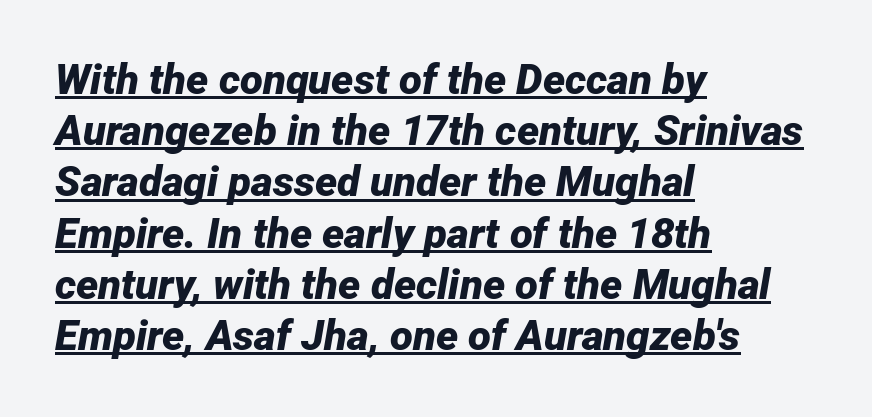
Q: Is the text bold? A: Yes.
Q: Is the text italic (slanted)? A: Yes, it leans right by about 12 degrees.
Q: Is the text underlined? A: Yes.
Q: How is the paragraph aligned? A: Left-aligned.
Q: Is the spacing between letters normal or unusually wide? A: Normal.
Q: Width (condensed, normal, or wide)? A: Normal.
Q: Stroke contrast? A: Low.
Q: x-height? A: Medium.
Q: Monospaced? A: No.
